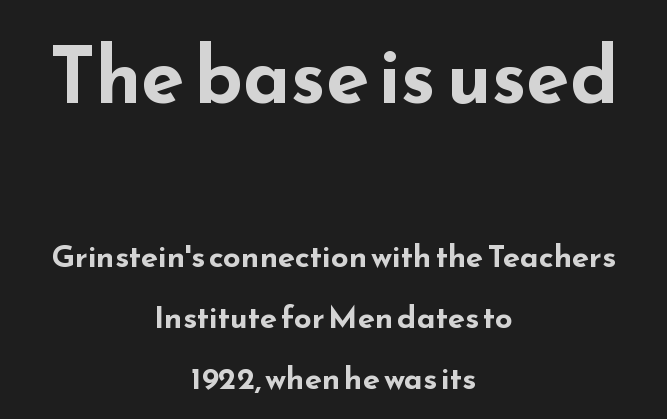
The image shows 78 px bold, wide sans-serif type, upright; set centered, loose line spacing (1.96x), normal letter spacing, not underlined; the first (top) block is 2.52x larger; low stroke contrast and a small x-height.
